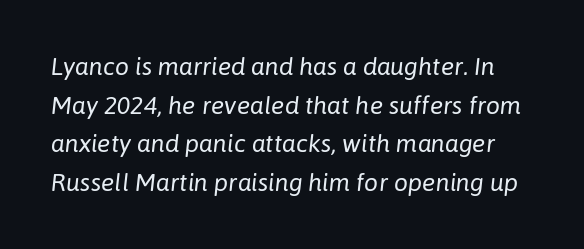
Q: Is the text bold? A: No.
Q: Is the text italic (slanted)? A: Yes, it leans right by about 6 degrees.
Q: Is the text underlined? A: No.
Q: Is the spacing between letters normal or unusually wide? A: Normal.
Q: Is the spacing between lines tight, normal or loose? A: Normal.
